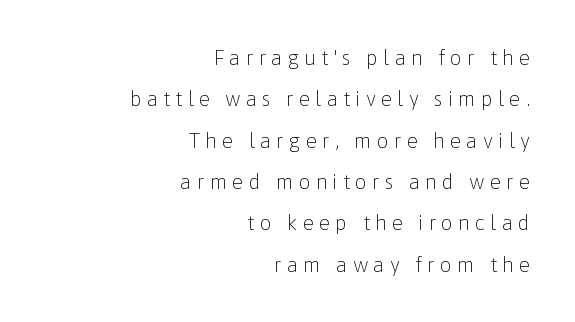
The image shows 21 px text type, upright; set right-aligned, loose line spacing (1.97x), unusually wide letter spacing (+0.24 em), not underlined.
